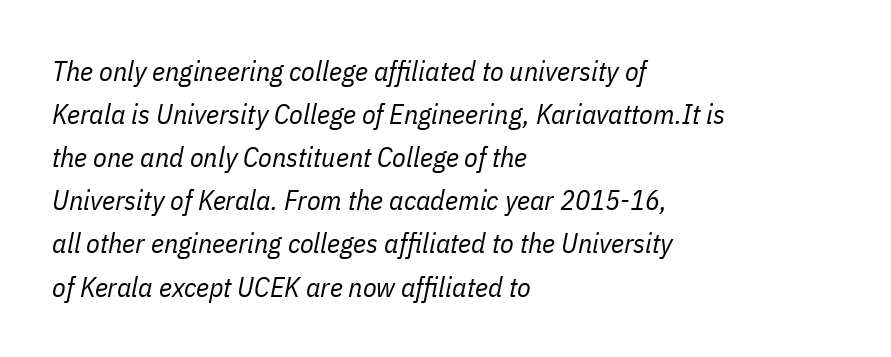
The image shows 28 px regular-weight, condensed type, italic (leaning right); set left-aligned, normal line spacing (1.54x), normal letter spacing, not underlined; low stroke contrast and a medium x-height.
